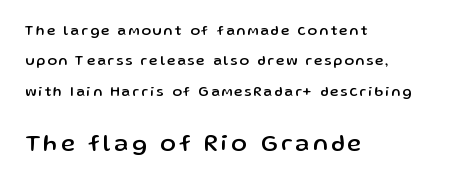
{"italic": "no", "underline": "no", "align": "left", "line_spacing": "loose", "line_spacing_ratio": 2.17, "larger_block": "second", "size_ratio": 1.64, "glyph_px": 23}
